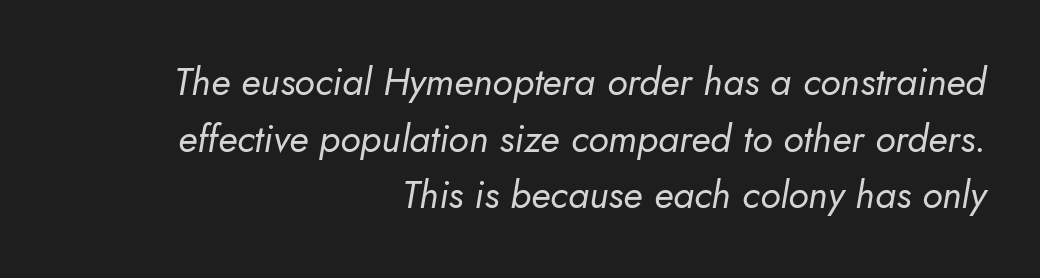
The gap between lines stays unmarked. Horizontally, the lines are justified to the trailing edge only. Is this a fixed-width face? No — the glyphs have proportional, varying widths. Caption: standard tracking, unaltered. The font sits on the lighter half of the weight spectrum, regular included.
